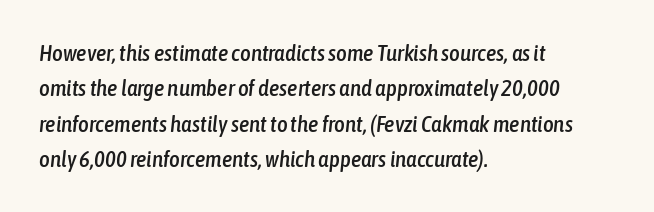
The image shows 23 px text type, italic (leaning right); set left-aligned, normal line spacing (1.54x), normal letter spacing, not underlined.
